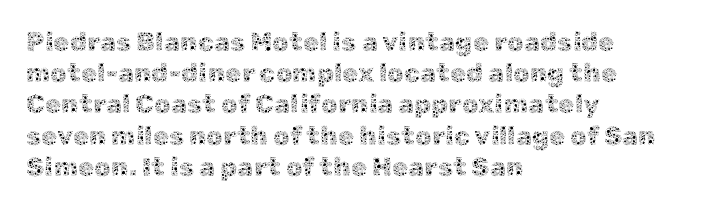
{"italic": "no", "bold": "no", "underline": "no", "align": "left", "line_spacing_ratio": 1.2, "letter_spacing": "normal", "letter_spacing_em": 0.0, "glyph_px": 26}
